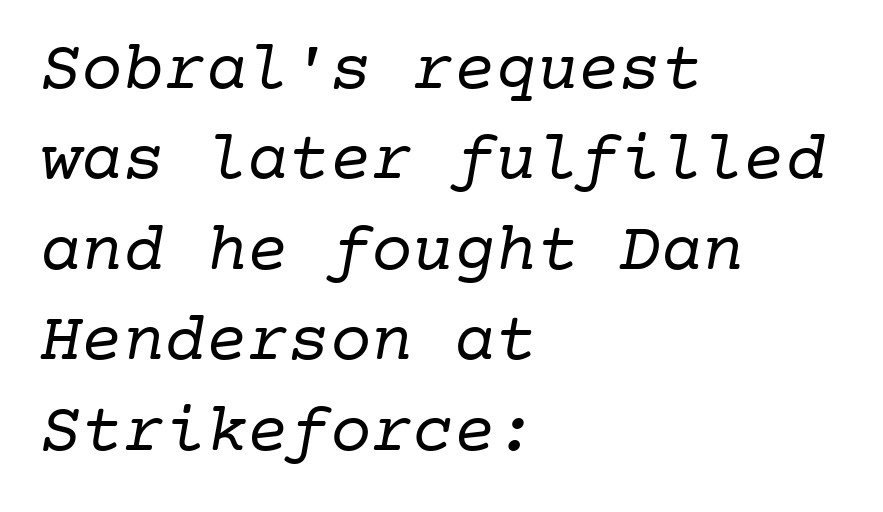
{"serif": "yes", "bold": "no", "weight": "regular", "width": "normal", "stroke_contrast": "low", "x_height": "medium", "monospaced": "yes", "underline": "no", "align": "left", "line_spacing": "normal", "line_spacing_ratio": 1.31, "letter_spacing": "normal", "letter_spacing_em": 0.0, "glyph_px": 69}
